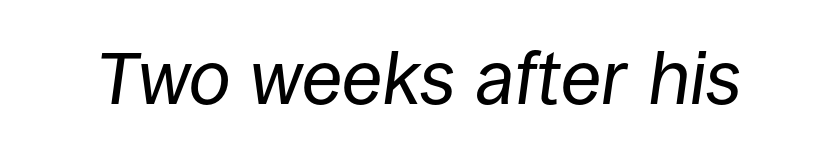
Q: Is the text bold? A: No.
Q: Is the text italic (slanted)? A: Yes, it leans right by about 8 degrees.
Q: Is the text underlined? A: No.
Q: Is the spacing between letters normal or unusually wide? A: Normal.
Q: Width (condensed, normal, or wide)? A: Normal.
Q: Stroke contrast? A: Low.
Q: x-height? A: Large.
Q: Monospaced? A: No.
